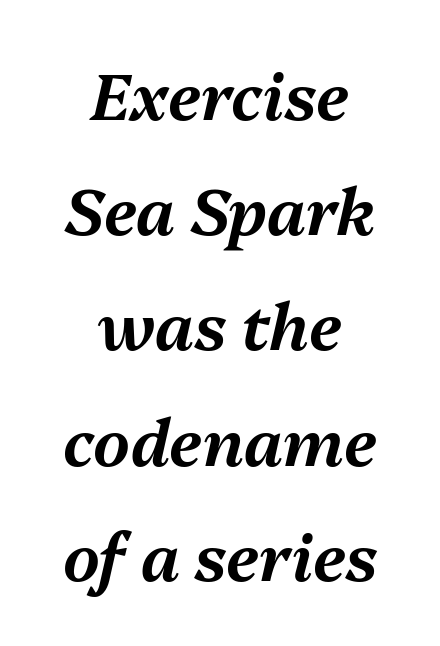
The image shows 64 px text type, italic (leaning right); set centered, line spacing 1.8x, normal letter spacing, not underlined; medium stroke contrast and a medium x-height.
